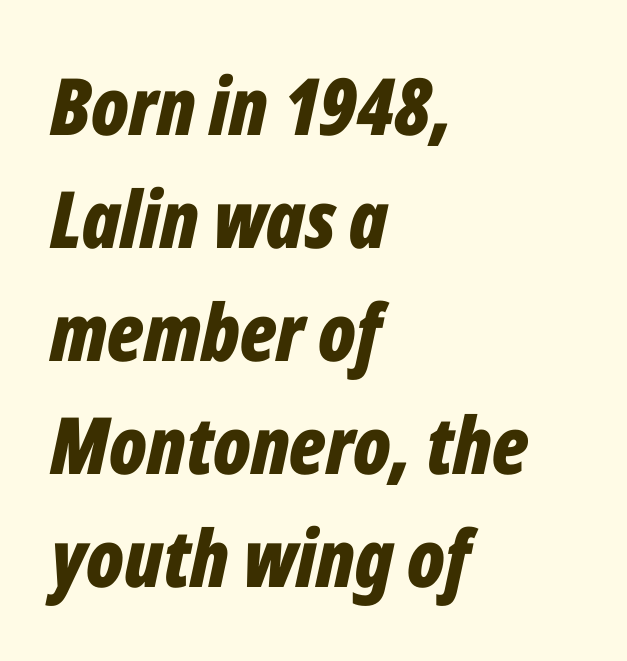
Q: Is the text bold? A: Yes.
Q: Is the text italic (slanted)? A: Yes, it leans right by about 12 degrees.
Q: Is the text underlined? A: No.
Q: How is the paragraph aligned? A: Left-aligned.
Q: Is the spacing between letters normal or unusually wide? A: Normal.
Q: Is the spacing between lines tight, normal or loose? A: Normal.
Q: Width (condensed, normal, or wide)? A: Condensed.
Q: Stroke contrast? A: Low.
Q: x-height? A: Medium.
Q: Monospaced? A: No.
